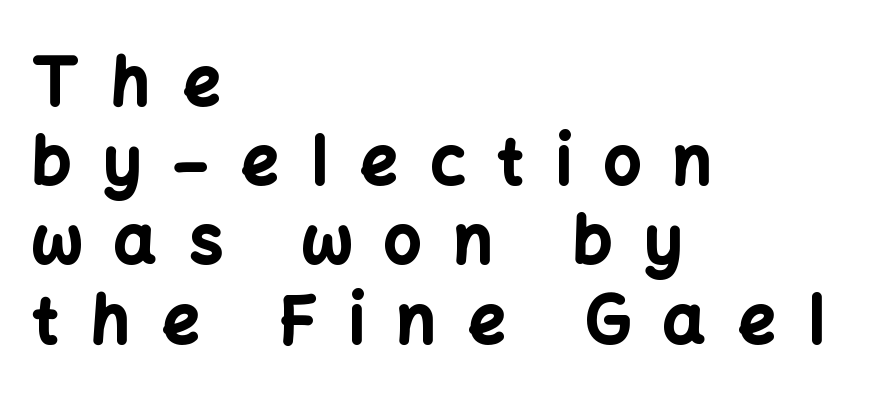
{"serif": "no", "italic": "no", "bold": "yes", "weight": "bold", "width": "normal", "stroke_contrast": "low", "x_height": "medium", "monospaced": "no", "underline": "no", "align": "left", "line_spacing_ratio": 1.2, "letter_spacing": "wide", "letter_spacing_em": 0.49, "glyph_px": 66}
